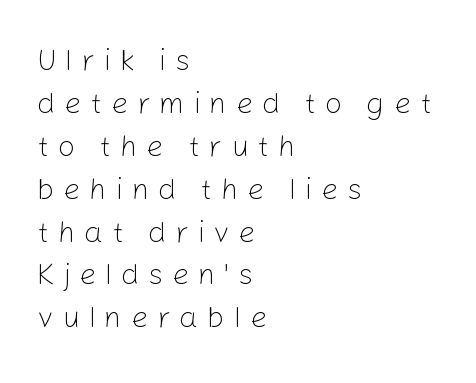
The image shows 30 px light sans-serif type, upright; set left-aligned, normal line spacing (1.43x), unusually wide letter spacing (+0.29 em), not underlined; low stroke contrast and a medium x-height.
